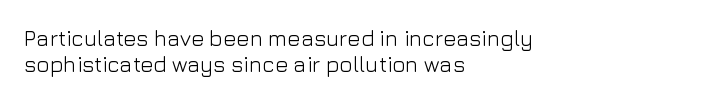
This sample uses an upright cut, with every glyph sitting square on the baseline. Underlining? Definitely not there. Heaviness? Minimal to ordinary, like unemphasized prose. Short note: letters normally spaced. Where is the straight margin? On the left.
